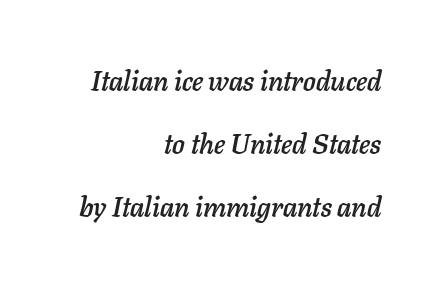
The image shows 28 px text type, italic (leaning right); set right-aligned, loose line spacing (2.25x), normal letter spacing, not underlined; low stroke contrast and a medium x-height.
